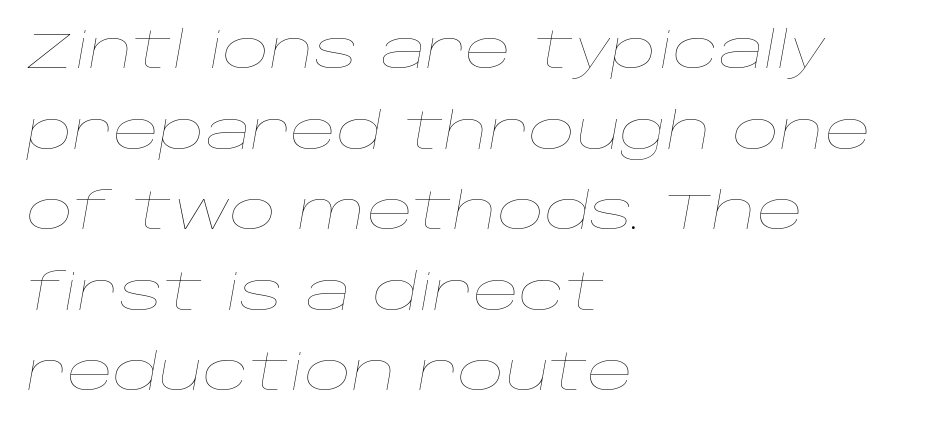
The image shows 51 px thin, wide type, italic (leaning right); set left-aligned, normal line spacing (1.58x), normal letter spacing, not underlined; low stroke contrast and a large x-height.
